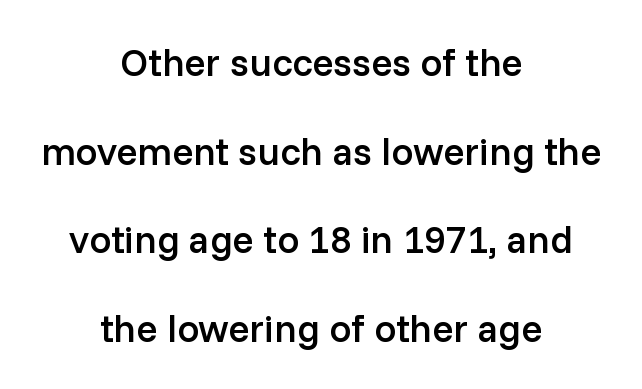
The image shows 39 px semibold sans-serif type, upright; set centered, loose line spacing (2.27x), normal letter spacing, not underlined; low stroke contrast and a medium x-height.
